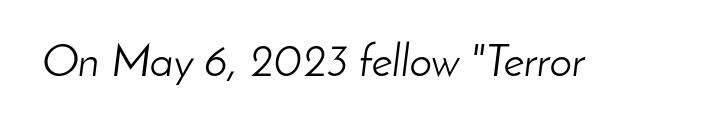
Yep, that's italic — everything's leaning. Looks like regular typesetting: each glyph gets only the width it needs. No chunkiness to these letters — they're not bold. Look at the tracking — it's just the regular setting, nothing added.
